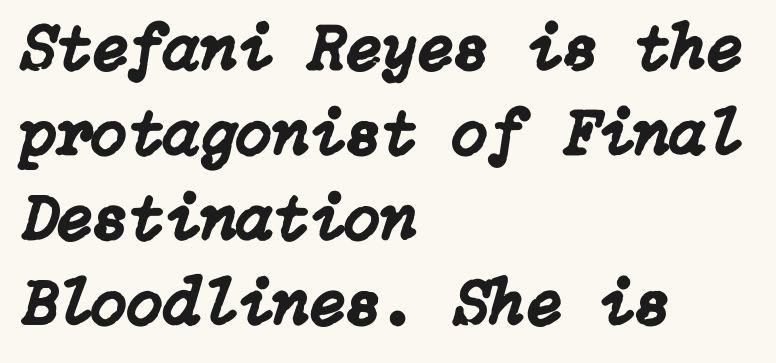
The image shows 66 px text type, italic (leaning right); set left-aligned, normal line spacing (1.29x), normal letter spacing, not underlined; low stroke contrast and a medium x-height.
